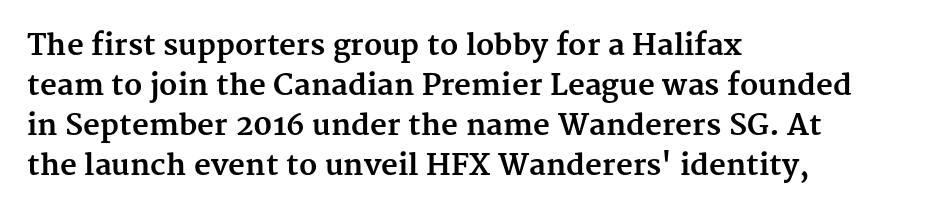
The image shows 29 px bold serif type, upright; set left-aligned, normal line spacing (1.38x), normal letter spacing, not underlined; medium stroke contrast and a medium x-height.
